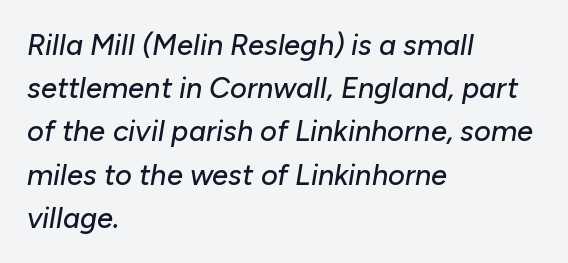
One-word summary of the alignment: left. The letters advance in unequal steps, a hallmark of proportional type. You can tell it's italic because the verticals aren't actually vertical. Leading matches the norm, producing a regular column.
